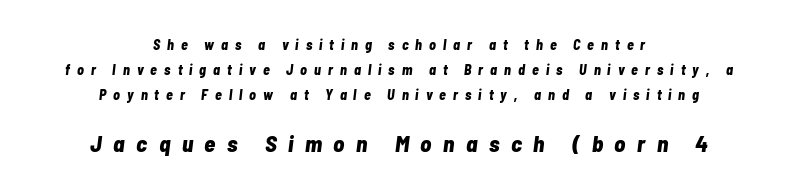
Q: Is the text bold? A: Yes.
Q: Is the text italic (slanted)? A: Yes, it leans right by about 7 degrees.
Q: Is the text underlined? A: No.
Q: How is the paragraph aligned? A: Centered.
Q: Is the spacing between letters normal or unusually wide? A: Unusually wide.
Q: Which block of text is set in a larger size, the first (top) or the second (bottom)? A: The second (bottom) one.
